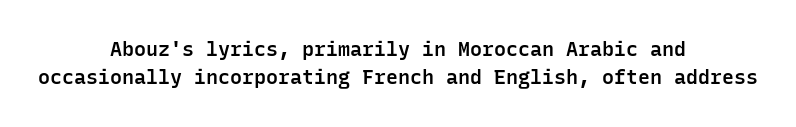
Q: Is the text bold? A: Semi-bold.
Q: Is the text italic (slanted)? A: No, it is upright.
Q: Is the text underlined? A: No.
Q: How is the paragraph aligned? A: Centered.
Q: Is the spacing between letters normal or unusually wide? A: Normal.
Q: Is the spacing between lines tight, normal or loose? A: Normal.
